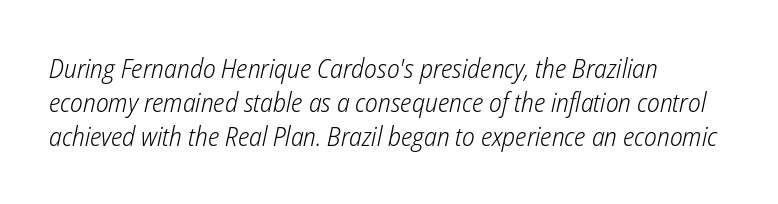
A classic flush-left, rag-right setting is used for this passage. Italic? Definitely — the glyphs are oblique. The space beneath each line is pristine and unruled. The rendering uses a moderate line-height, typical for paragraphs. Heft: none added — not bold.
